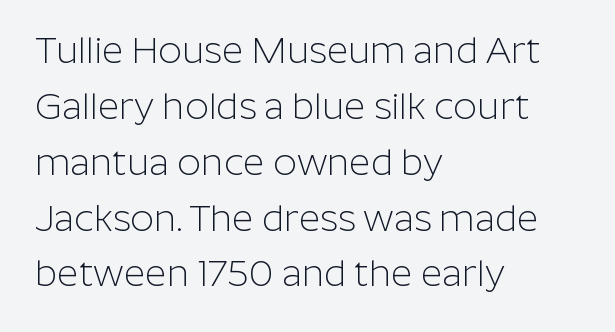
{"serif": "no", "italic": "no", "bold": "no", "weight": "light", "width": "normal", "stroke_contrast": "low", "x_height": "medium", "monospaced": "no", "underline": "no", "align": "left", "line_spacing": "normal", "line_spacing_ratio": 1.51, "letter_spacing": "normal", "letter_spacing_em": 0.0, "glyph_px": 37}
